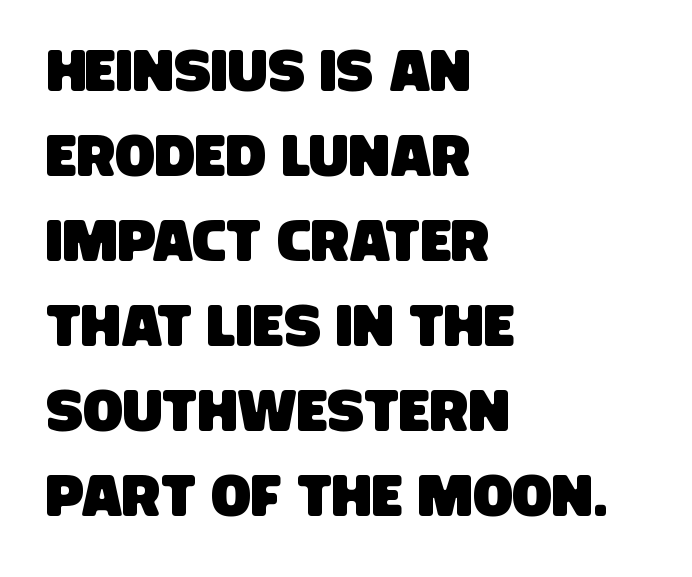
{"serif": "no", "width": "condensed", "stroke_contrast": "low", "x_height": "large", "monospaced": "no", "underline": "no", "align": "left", "line_spacing": "normal", "line_spacing_ratio": 1.44, "letter_spacing": "normal", "letter_spacing_em": 0.0, "glyph_px": 59}
